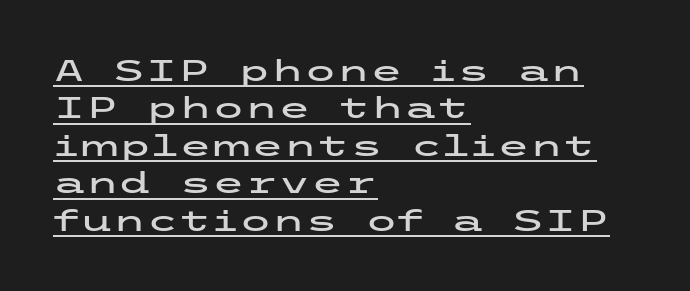
{"serif": "no", "italic": "no", "width": "wide", "stroke_contrast": "low", "x_height": "medium", "underline": "yes", "align": "left", "line_spacing": "normal", "line_spacing_ratio": 1.25, "letter_spacing": "normal", "letter_spacing_em": 0.0, "glyph_px": 30}
